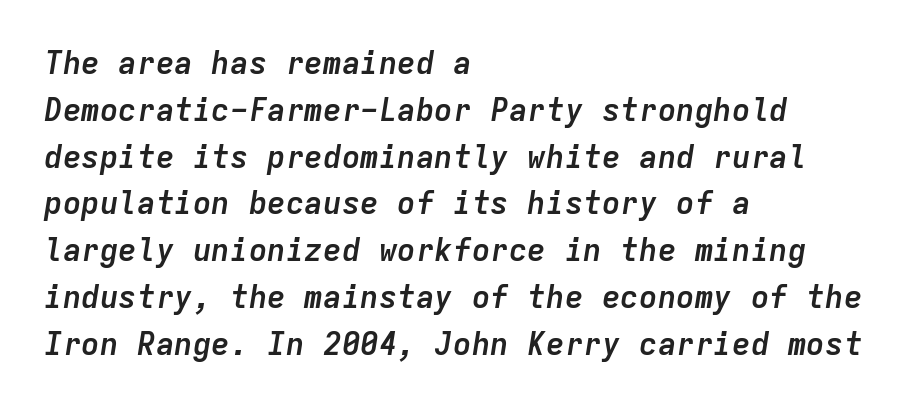
Q: Is the text bold? A: Yes.
Q: Is the text italic (slanted)? A: Yes, it leans right by about 9 degrees.
Q: Is the text underlined? A: No.
Q: How is the paragraph aligned? A: Left-aligned.
Q: Is the spacing between letters normal or unusually wide? A: Normal.
Q: Is the spacing between lines tight, normal or loose? A: Normal.
Q: Width (condensed, normal, or wide)? A: Normal.
Q: Stroke contrast? A: Low.
Q: x-height? A: Medium.
Q: Monospaced? A: Yes.
